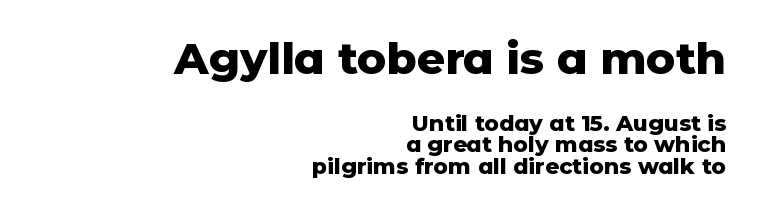
{"serif": "no", "italic": "no", "bold": "yes", "weight": "heavy", "width": "normal", "stroke_contrast": "low", "x_height": "medium", "monospaced": "no", "underline": "no", "align": "right", "line_spacing": "tight", "line_spacing_ratio": 0.97, "letter_spacing": "normal", "letter_spacing_em": 0.0, "larger_block": "first", "size_ratio": 2.0, "glyph_px": 44}
